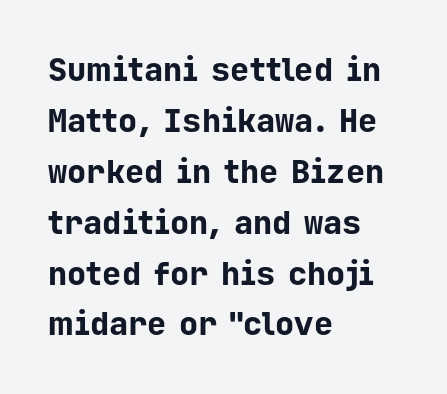
Interline gaps are of average width in this sample. Descenders hang freely into open space. The lettering stays uniformly vertical, giving the passage a roman look. There is no visible air inserted between adjacent glyphs.
